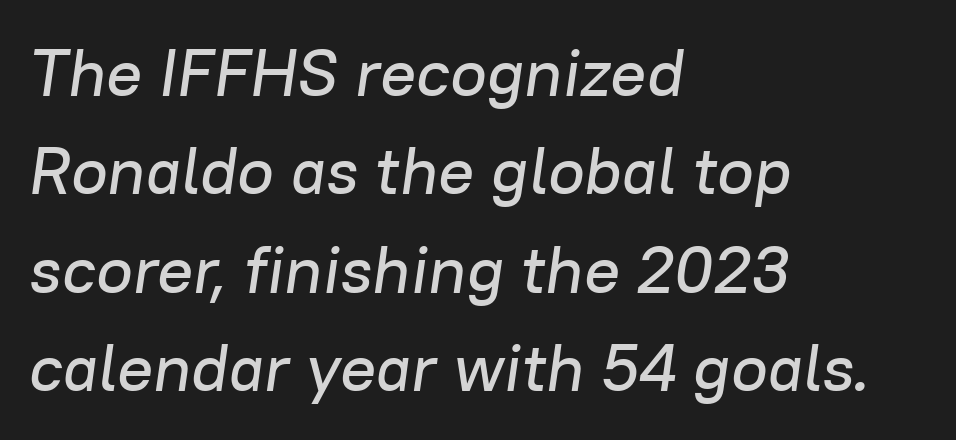
Q: Is the text italic (slanted)? A: Yes, it leans right by about 8 degrees.
Q: Is the text underlined? A: No.
Q: How is the paragraph aligned? A: Left-aligned.
Q: Is the spacing between letters normal or unusually wide? A: Normal.
Q: Is the spacing between lines tight, normal or loose? A: Normal.
Q: Width (condensed, normal, or wide)? A: Normal.
Q: Stroke contrast? A: Low.
Q: x-height? A: Medium.
Q: Monospaced? A: No.
